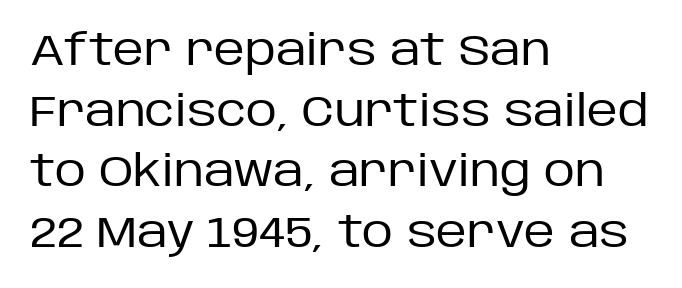
Q: Is the text bold? A: No.
Q: Is the text italic (slanted)? A: No, it is upright.
Q: Is the typeface a serif or a sans-serif typeface? A: Sans-serif.
Q: Is the text underlined? A: No.
Q: How is the paragraph aligned? A: Left-aligned.
Q: Is the spacing between letters normal or unusually wide? A: Normal.
Q: Is the spacing between lines tight, normal or loose? A: Normal.
Q: Width (condensed, normal, or wide)? A: Normal.
Q: Stroke contrast? A: Low.
Q: x-height? A: Large.
Q: Monospaced? A: No.
